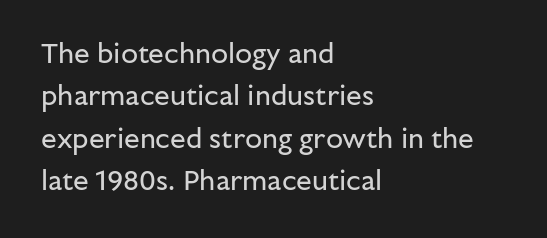
{"serif": "no", "italic": "no", "bold": "no", "weight": "regular", "width": "normal", "stroke_contrast": "low", "x_height": "medium", "monospaced": "no", "underline": "no", "align": "left", "line_spacing": "normal", "line_spacing_ratio": 1.51, "letter_spacing": "normal", "letter_spacing_em": 0.0, "glyph_px": 28}
